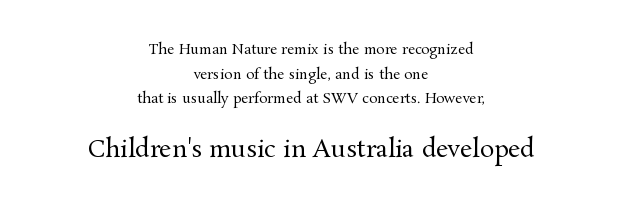
The space beneath each line is pristine and unruled. Scale increases going downward across the two blocks. The strokes are not fattened; the text isn't bold. Every stem runs plumb, perpendicular to the baseline. Nothing unusual about the tracking: characters are spaced as the font intends.
